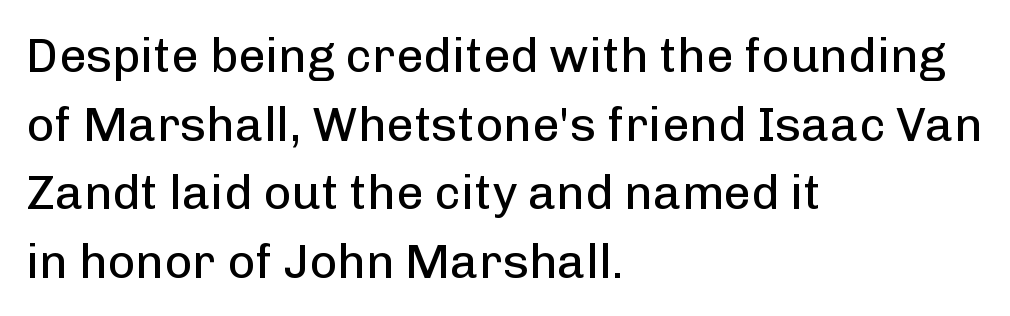
The image shows 48 px regular-weight sans-serif type, upright; set left-aligned, normal line spacing (1.43x), normal letter spacing, not underlined; low stroke contrast and a medium x-height.
